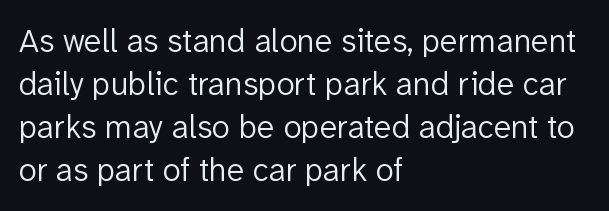
Quick note: not italic, upright. The passage shown stacks its lines at a standard gap. A classic flush-left, rag-right setting is used for this passage. Caption: standard tracking, unaltered. The typeface chosen for these lines omits serifs. Weight: not bold — regular or lighter.
